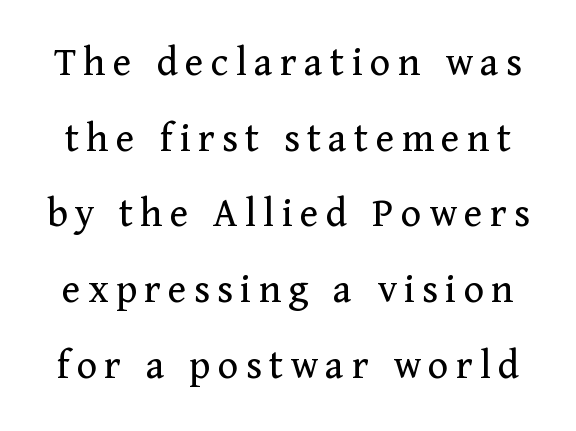
{"serif": "yes", "italic": "no", "bold": "no", "weight": "regular", "width": "normal", "stroke_contrast": "medium", "x_height": "medium", "monospaced": "no", "underline": "no", "line_spacing_ratio": 1.76, "glyph_px": 43}
